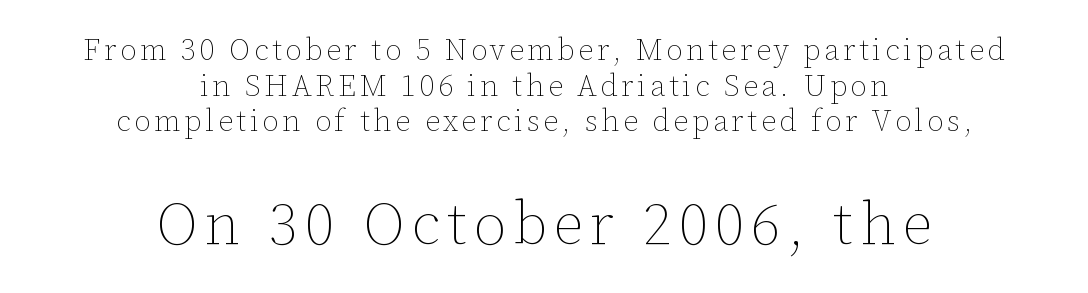
The image shows 59 px thin type, upright; set centered, line spacing 1.19x, not underlined; the second (bottom) block is 1.97x larger; low stroke contrast and a medium x-height.
